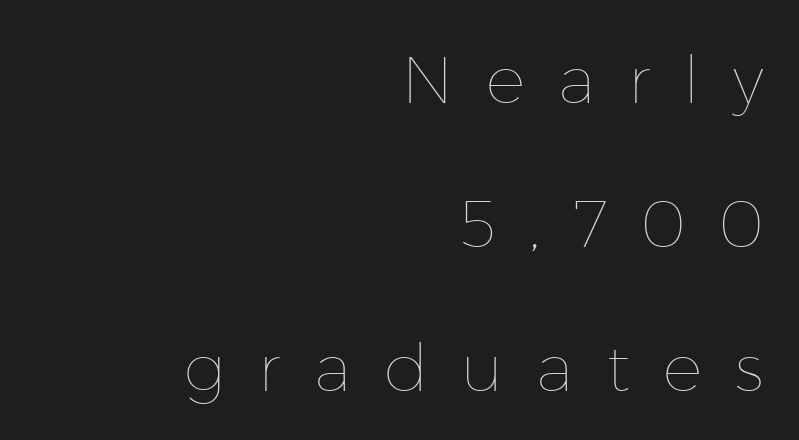
The image shows 66 px thin type, upright; set right-aligned, loose line spacing (2.18x), unusually wide letter spacing (+0.5 em), not underlined; low stroke contrast and a medium x-height.
